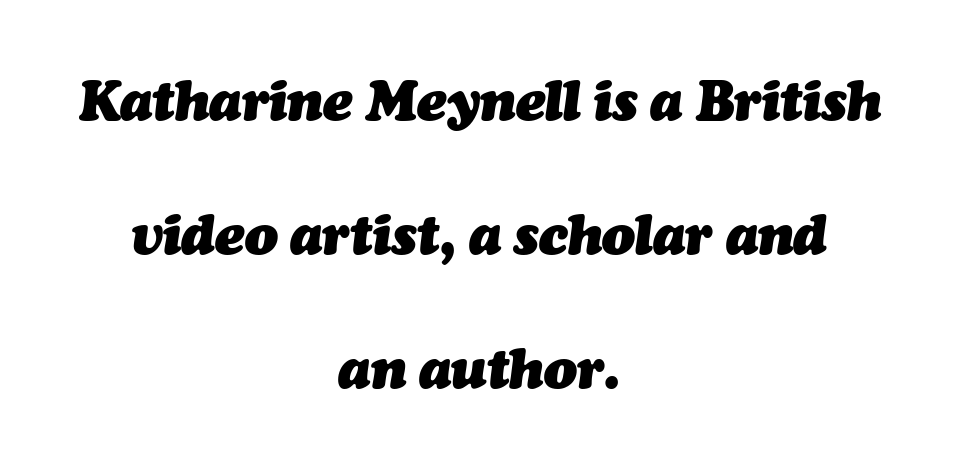
The image shows 55 px heavy type, italic (leaning right); set centered, loose line spacing (2.44x), normal letter spacing, not underlined; medium stroke contrast and a medium x-height.
